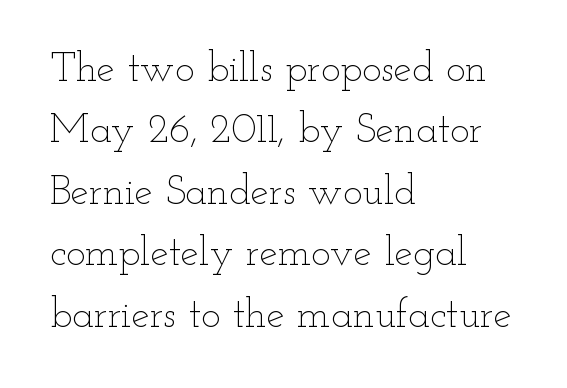
Q: Is the text bold? A: No.
Q: Is the text italic (slanted)? A: No, it is upright.
Q: Is the text underlined? A: No.
Q: How is the paragraph aligned? A: Left-aligned.
Q: Is the spacing between letters normal or unusually wide? A: Normal.
Q: Is the spacing between lines tight, normal or loose? A: Normal.
Q: Width (condensed, normal, or wide)? A: Wide.
Q: Stroke contrast? A: Low.
Q: x-height? A: Small.
Q: Monospaced? A: No.
